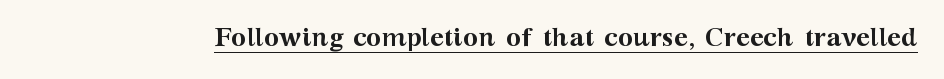
{"italic": "no", "bold": "yes", "underline": "yes", "letter_spacing": "normal", "letter_spacing_em": 0.0, "glyph_px": 26}
